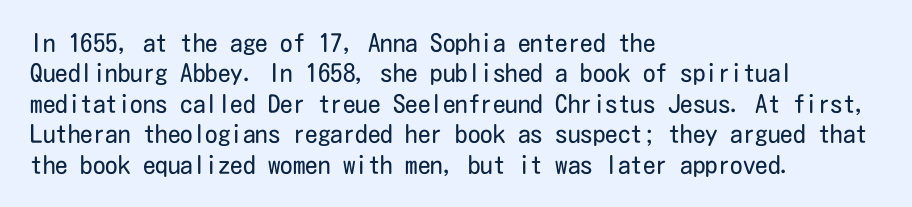
Q: Is the text bold? A: No.
Q: Is the text italic (slanted)? A: No, it is upright.
Q: Is the text underlined? A: No.
Q: How is the paragraph aligned? A: Left-aligned.
Q: Is the spacing between letters normal or unusually wide? A: Normal.
